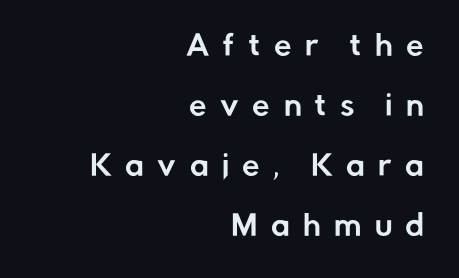
{"serif": "no", "italic": "no", "width": "normal", "stroke_contrast": "low", "x_height": "medium", "monospaced": "no", "underline": "no", "align": "right", "line_spacing": "loose", "line_spacing_ratio": 2.14, "letter_spacing": "wide", "letter_spacing_em": 0.48, "glyph_px": 28}
